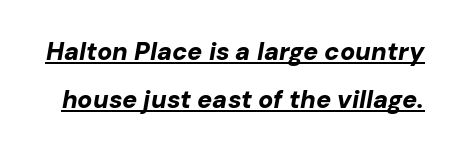
{"italic": "yes", "lean": "right", "slant_degrees": 10, "bold": "yes", "underline": "yes", "line_spacing": "loose", "line_spacing_ratio": 1.93, "letter_spacing": "normal", "letter_spacing_em": 0.0, "glyph_px": 25}
